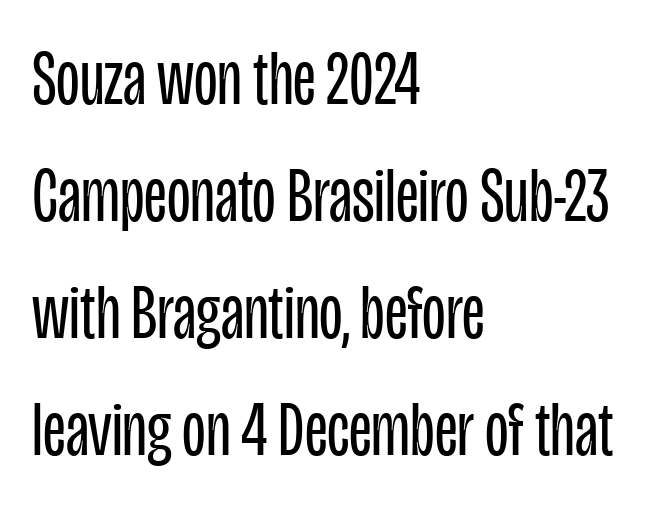
{"serif": "no", "italic": "no", "bold": "no", "weight": "regular", "width": "condensed", "stroke_contrast": "low", "x_height": "large", "monospaced": "no", "underline": "no", "align": "left", "line_spacing": "normal", "line_spacing_ratio": 1.52, "letter_spacing": "normal", "letter_spacing_em": 0.0, "glyph_px": 77}
